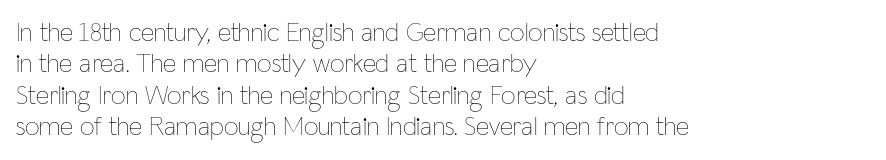
What stands out about the letter spacing? Nothing — it is the standard amount. The rendering anchors every line to the left-hand side. A light-to-regular cut is what we see here. Ordinary non-slanted type is in use.
